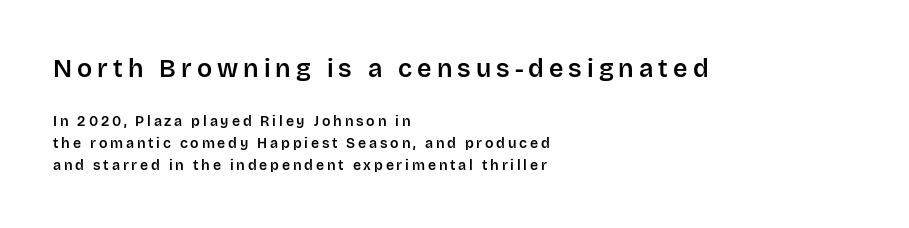
Q: Is the text italic (slanted)? A: No, it is upright.
Q: Is the text underlined? A: No.
Q: How is the paragraph aligned? A: Left-aligned.
Q: Is the spacing between letters normal or unusually wide? A: Unusually wide.
Q: Is the spacing between lines tight, normal or loose? A: Normal.
Q: Which block of text is set in a larger size, the first (top) or the second (bottom)? A: The first (top) one.
